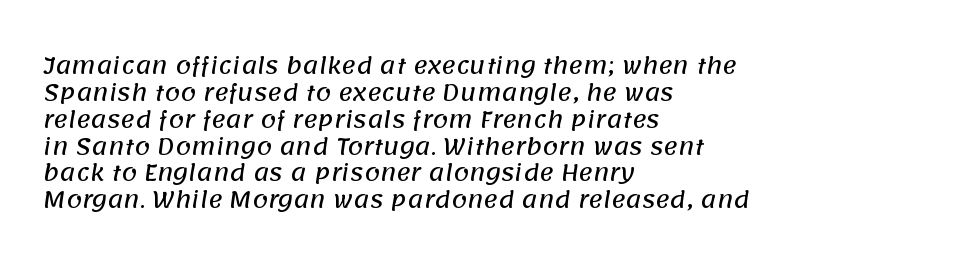
Q: Is the text underlined? A: No.
Q: How is the paragraph aligned? A: Left-aligned.
Q: Is the spacing between letters normal or unusually wide? A: Normal.
